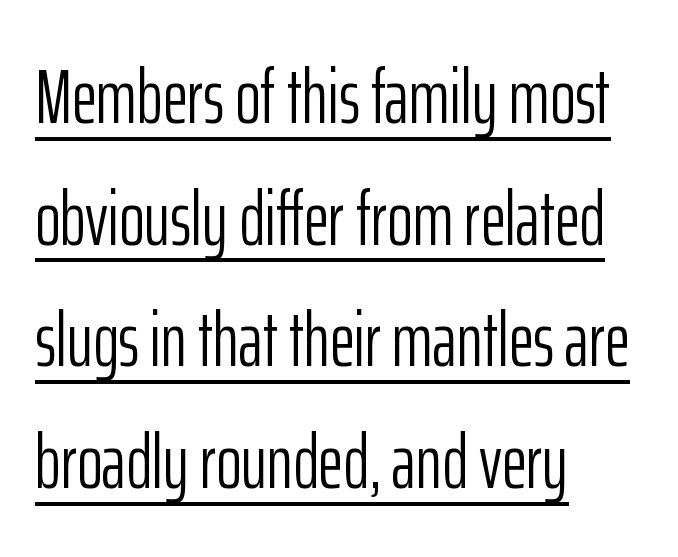
The image shows 77 px light, condensed sans-serif type, upright; set left-aligned, normal line spacing (1.58x), normal letter spacing, underlined; low stroke contrast and a medium x-height.
